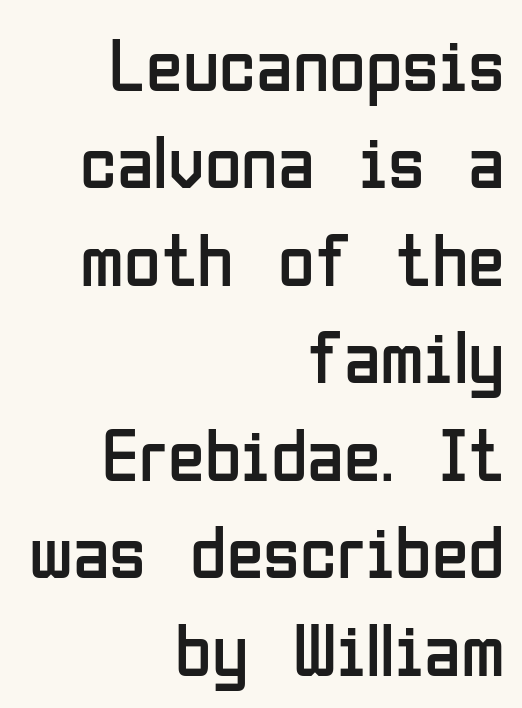
Characters follow at the spacing the type designer built in. The letters stand upright; this is a roman face. The string is rendered with underlining switched off. Spacing verdict: proportional, widths tailored to each character.
